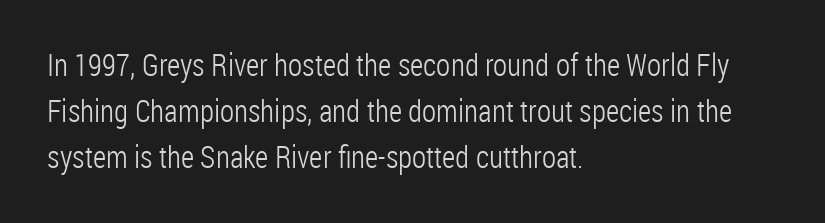
{"serif": "no", "italic": "no", "bold": "no", "weight": "light", "width": "condensed", "stroke_contrast": "low", "x_height": "medium", "monospaced": "no", "underline": "no", "align": "left", "line_spacing": "normal", "line_spacing_ratio": 1.48, "letter_spacing": "normal", "letter_spacing_em": 0.0, "glyph_px": 31}
